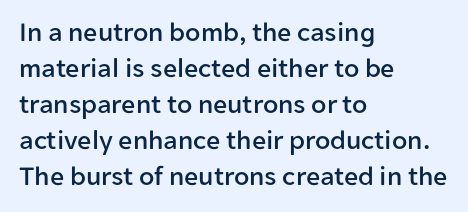
The image shows 28 px sans-serif type, upright; set left-aligned, normal line spacing (1.29x), normal letter spacing, not underlined; low stroke contrast and a medium x-height.
